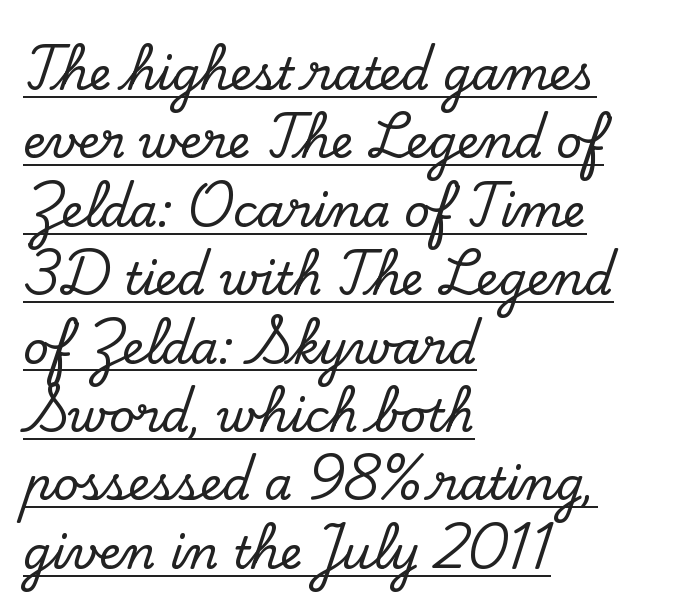
Q: Is the text italic (slanted)? A: Yes.
Q: Is the typeface a serif or a sans-serif typeface? A: Serif.
Q: Is the text underlined? A: Yes.
Q: How is the paragraph aligned? A: Left-aligned.
Q: Is the spacing between letters normal or unusually wide? A: Normal.
Q: Is the spacing between lines tight, normal or loose? A: Normal.
Q: Width (condensed, normal, or wide)? A: Normal.
Q: Stroke contrast? A: Low.
Q: x-height? A: Small.
Q: Monospaced? A: No.
